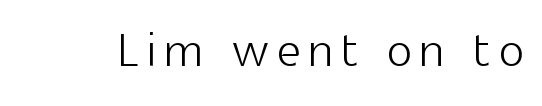
The image shows 67 px light sans-serif type, upright; set not underlined; a medium x-height.
